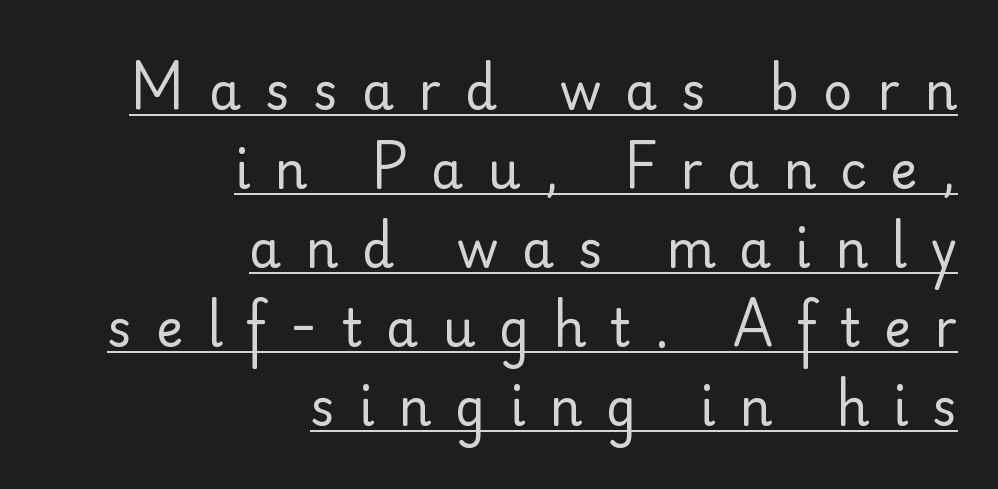
These lines are rendered in a variable-pitch font. Ascenders rise straight up at ninety degrees. The cut favours lightness, reaching ordinary text weight at its darkest. The typesetter chose a ragged-left arrangement here.
